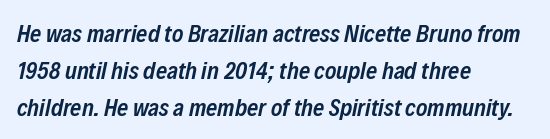
The image shows 24 px text type, italic (leaning right); set left-aligned, normal line spacing (1.55x), normal letter spacing, not underlined.
